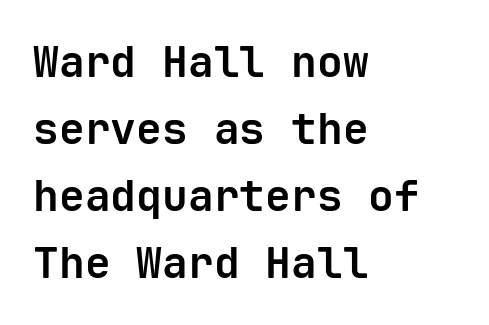
Monospaced: the letters line up in strict vertical columns. The passage shown is not underscored anywhere. Words appear dense and cohesive because spacing is normal. Italic? Not at all — the glyphs are vertical.
